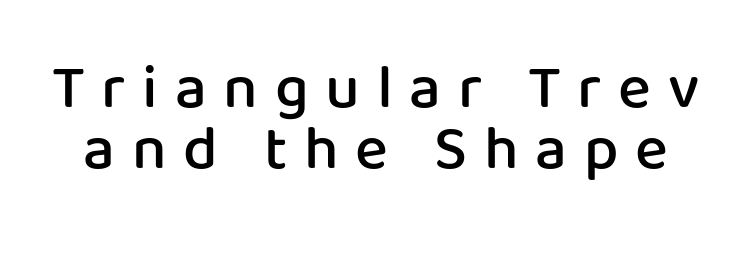
A bit beefed up — I'd call it semibold rather than bold. Quick note: underline off. This rendering widens character spacing well past its baseline value. Each new line begins almost immediately beneath the previous one. Each letter's strokes conclude bluntly, with no projecting serifs. Every character sits straight up, as roman type does.
